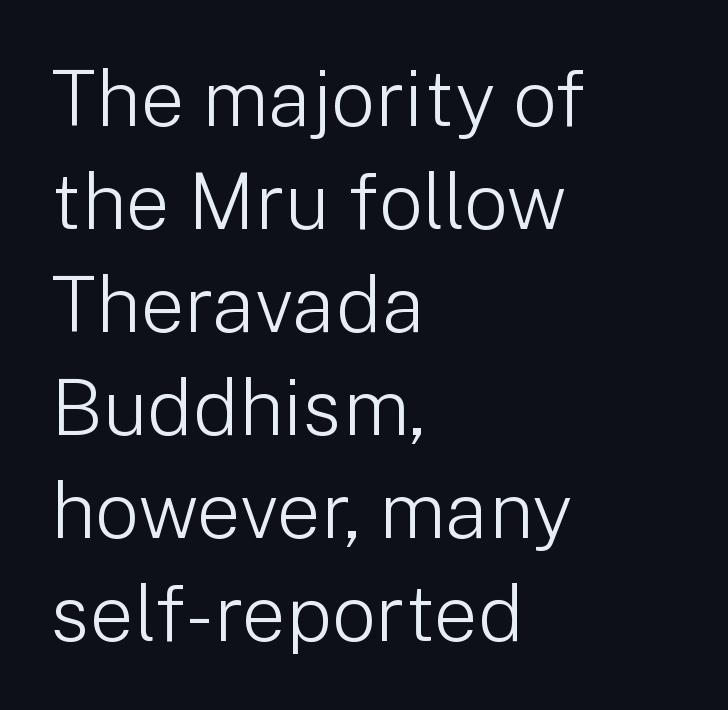
{"serif": "no", "italic": "no", "bold": "no", "weight": "light", "width": "normal", "stroke_contrast": "low", "x_height": "medium", "monospaced": "no", "underline": "no", "align": "left", "line_spacing": "normal", "line_spacing_ratio": 1.32, "letter_spacing": "normal", "letter_spacing_em": 0.0, "glyph_px": 78}
